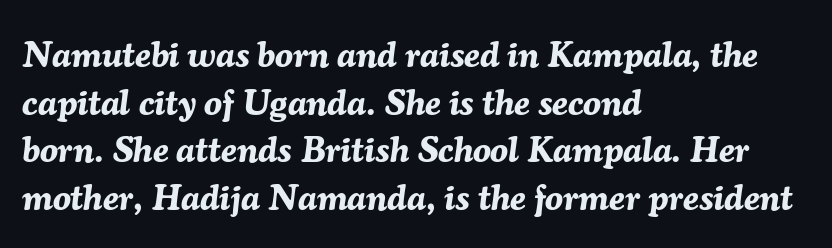
{"italic": "yes", "lean": "right", "slant_degrees": 7, "bold": "yes", "weight": "bold", "width": "normal", "stroke_contrast": "medium", "x_height": "medium", "monospaced": "no", "underline": "no", "align": "left", "line_spacing": "normal", "line_spacing_ratio": 1.32, "letter_spacing": "normal", "letter_spacing_em": 0.0, "glyph_px": 36}
